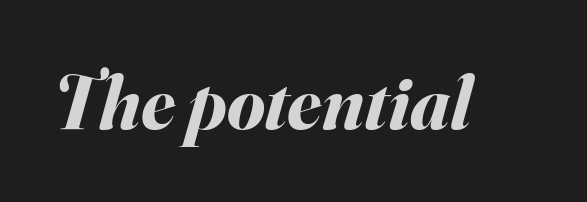
{"italic": "yes", "lean": "right", "slant_degrees": 16, "bold": "yes", "weight": "bold", "width": "normal", "stroke_contrast": "medium", "x_height": "small", "monospaced": "no", "underline": "no", "letter_spacing": "normal", "letter_spacing_em": 0.0, "glyph_px": 77}
